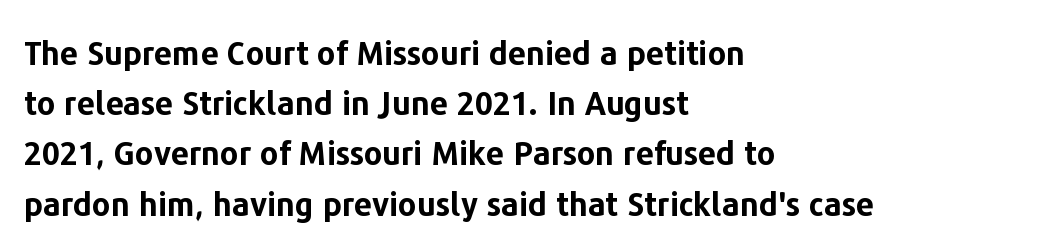
{"serif": "no", "italic": "no", "bold": "yes", "weight": "bold", "width": "normal", "stroke_contrast": "low", "x_height": "medium", "monospaced": "no", "underline": "no", "align": "left", "line_spacing": "normal", "line_spacing_ratio": 1.57, "letter_spacing": "normal", "letter_spacing_em": 0.0, "glyph_px": 32}
